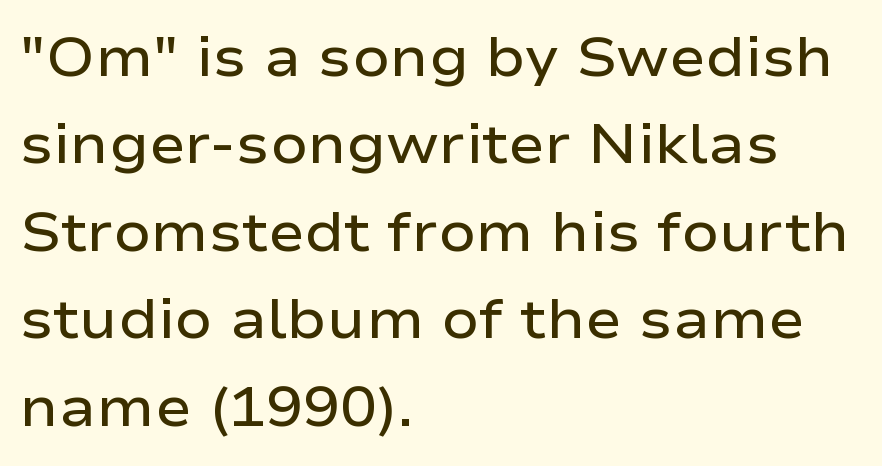
The image shows 55 px semibold, wide sans-serif type, upright; set left-aligned, normal line spacing (1.59x), normal letter spacing, not underlined; low stroke contrast and a medium x-height.
